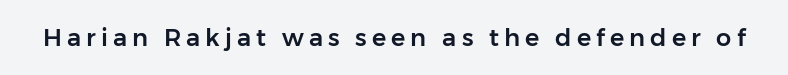
The image shows 24 px text type, upright; set unusually wide letter spacing (+0.21 em), not underlined.
